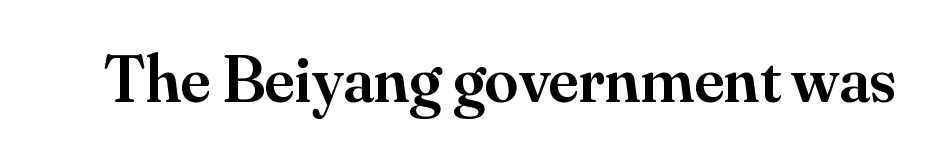
Q: Is the text bold? A: Semi-bold.
Q: Is the text italic (slanted)? A: No, it is upright.
Q: Is the typeface a serif or a sans-serif typeface? A: Serif.
Q: Is the text underlined? A: No.
Q: Is the spacing between letters normal or unusually wide? A: Normal.
Q: Width (condensed, normal, or wide)? A: Normal.
Q: Stroke contrast? A: Medium.
Q: x-height? A: Small.
Q: Monospaced? A: No.
